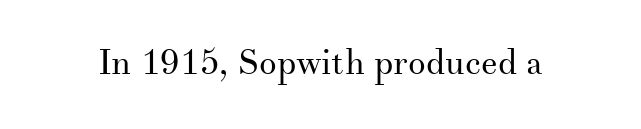
The image shows 35 px regular-weight serif type, upright; set normal letter spacing, not underlined; medium stroke contrast and a small x-height.
